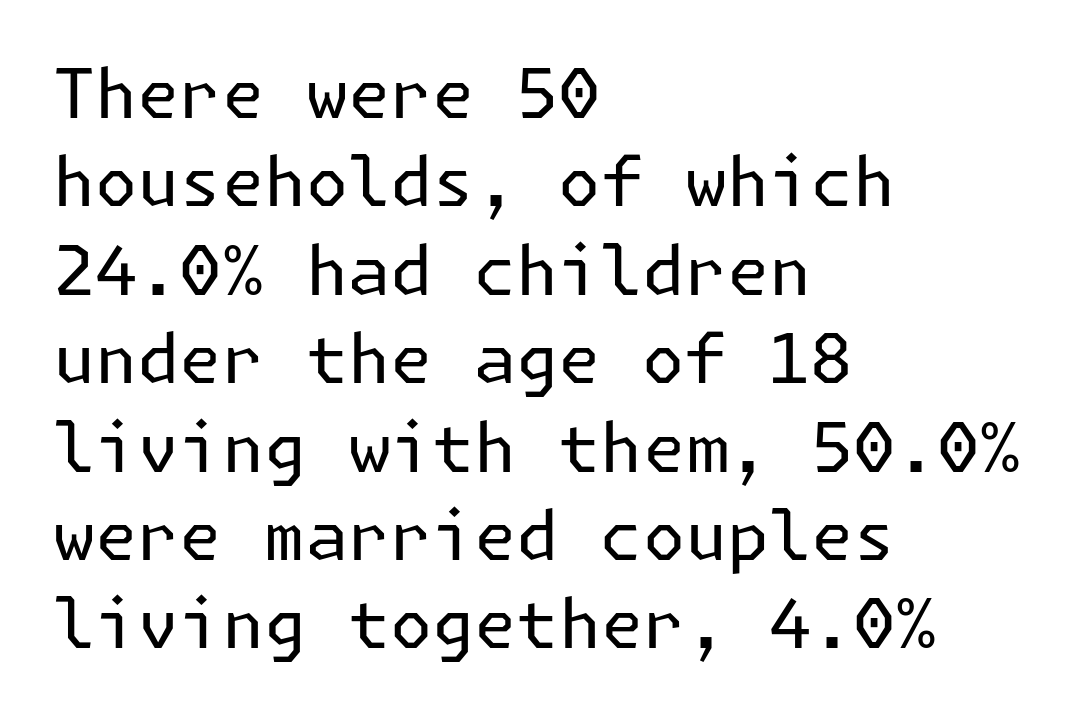
Look at the tracking — it's just the regular setting, nothing added. I'd call this a sans setting — the letters go barefoot. The characters are drawn with everyday or finer stroke widths. Letters rest on an invisible, unmarked baseline. This is roman type, the default non-slanted kind.
